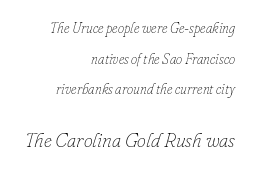
Check under the words: just untouched page. This rendering leaves character spacing at its baseline value. A student would call this right alignment; a typographer would say flush right, rag left. One glance says open: line gaps are wider than usual. Ink coverage per letter is moderate at most.
